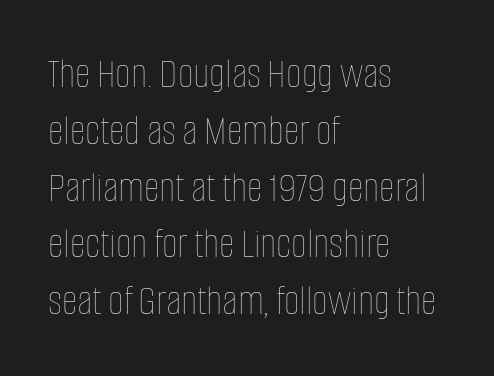
The image shows 43 px thin, condensed type, upright; set left-aligned, normal line spacing (1.32x), normal letter spacing, not underlined; low stroke contrast and a large x-height.
